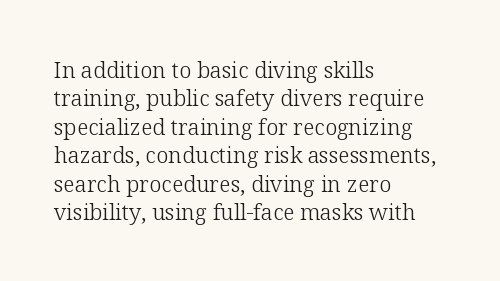
{"italic": "no", "bold": "no", "underline": "no", "align": "left", "line_spacing": "normal", "line_spacing_ratio": 1.29, "letter_spacing": "normal", "letter_spacing_em": 0.0, "glyph_px": 22}
